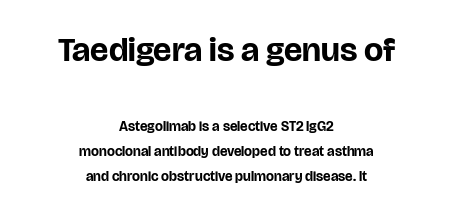
{"serif": "no", "italic": "no", "bold": "yes", "weight": "bold", "width": "normal", "stroke_contrast": "low", "x_height": "large", "monospaced": "no", "underline": "no", "align": "center", "line_spacing_ratio": 1.78, "letter_spacing": "normal", "letter_spacing_em": 0.0, "larger_block": "first", "size_ratio": 2.43, "glyph_px": 34}
